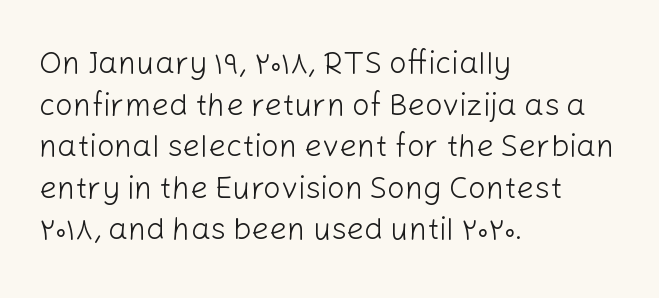
Q: Is the text bold? A: No.
Q: Is the text italic (slanted)? A: No, it is upright.
Q: Is the typeface a serif or a sans-serif typeface? A: Sans-serif.
Q: Is the text underlined? A: No.
Q: How is the paragraph aligned? A: Left-aligned.
Q: Is the spacing between letters normal or unusually wide? A: Normal.
Q: Is the spacing between lines tight, normal or loose? A: Normal.
Q: Width (condensed, normal, or wide)? A: Normal.
Q: Stroke contrast? A: Low.
Q: x-height? A: Medium.
Q: Monospaced? A: No.
